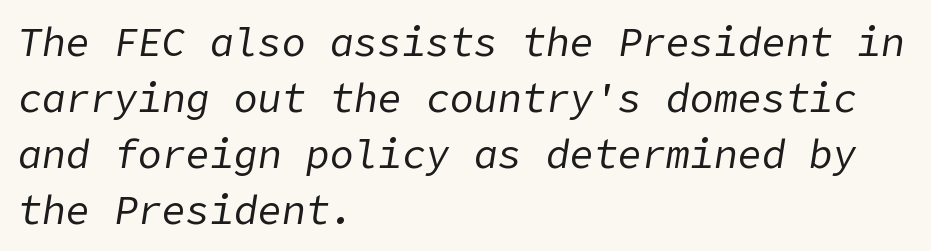
Q: Is the text bold? A: No.
Q: Is the text italic (slanted)? A: Yes, it leans right by about 9 degrees.
Q: Is the text underlined? A: No.
Q: How is the paragraph aligned? A: Left-aligned.
Q: Is the spacing between letters normal or unusually wide? A: Normal.
Q: Is the spacing between lines tight, normal or loose? A: Normal.
Q: Width (condensed, normal, or wide)? A: Normal.
Q: Stroke contrast? A: Low.
Q: x-height? A: Medium.
